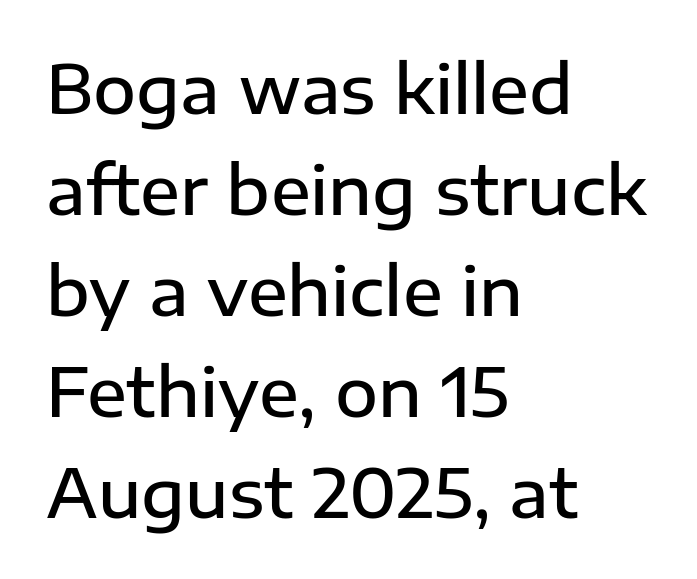
{"serif": "no", "italic": "no", "bold": "semi", "weight": "semibold", "width": "normal", "stroke_contrast": "low", "x_height": "medium", "monospaced": "no", "underline": "no", "align": "left", "line_spacing": "normal", "line_spacing_ratio": 1.53, "letter_spacing": "normal", "letter_spacing_em": 0.0, "glyph_px": 66}
